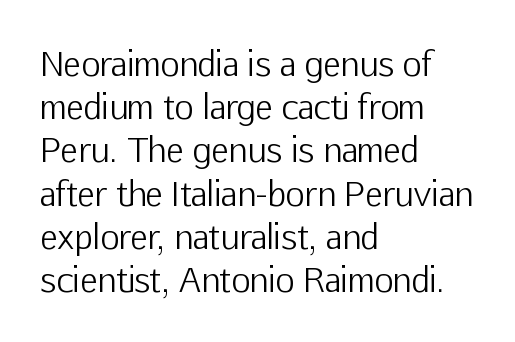
Q: Is the text bold? A: No.
Q: Is the text italic (slanted)? A: No, it is upright.
Q: Is the typeface a serif or a sans-serif typeface? A: Sans-serif.
Q: Is the text underlined? A: No.
Q: How is the paragraph aligned? A: Left-aligned.
Q: Is the spacing between letters normal or unusually wide? A: Normal.
Q: Is the spacing between lines tight, normal or loose? A: Normal.
Q: Width (condensed, normal, or wide)? A: Normal.
Q: Stroke contrast? A: Low.
Q: x-height? A: Medium.
Q: Monospaced? A: No.
